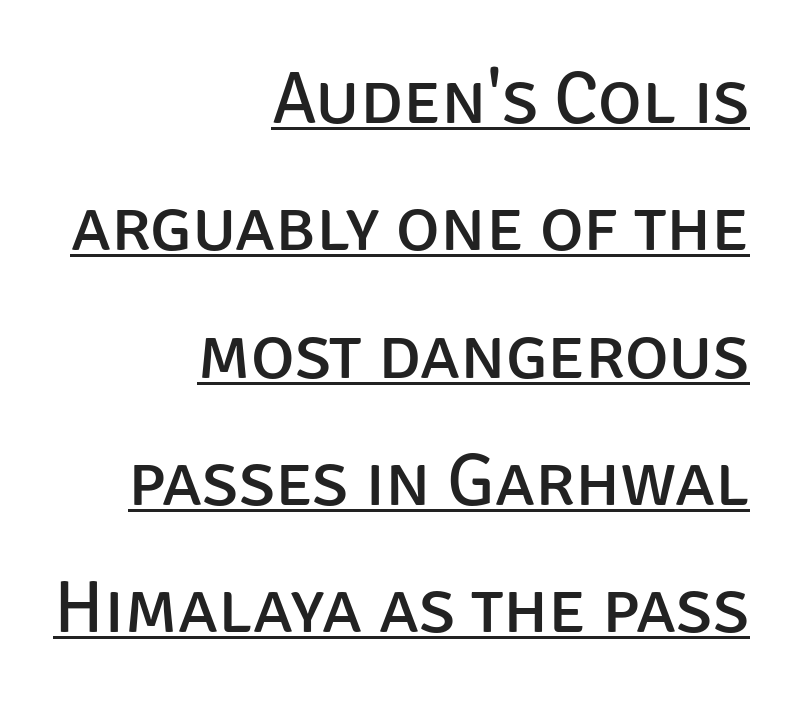
Default kerning and tracking; the words read as compact shapes. The weight would be labelled regular, book, light, or lighter still. A sans-serif font was chosen for this passage. The string is rendered with underlining switched on. The passage shown is typed in a proportional face where columns would drift.
